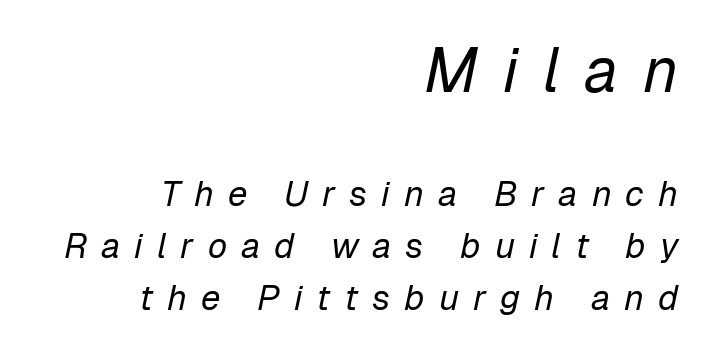
One glance says typical: line gaps are just what's usual. The typesetter chose a ragged-left arrangement here. Ink coverage per letter is moderate at most. The space directly below the letters is spotless. When letters slant like this, we call the style italic.
